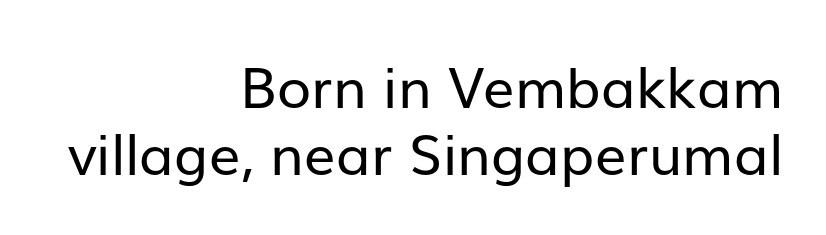
{"serif": "no", "italic": "no", "bold": "no", "weight": "regular", "width": "normal", "stroke_contrast": "low", "x_height": "medium", "monospaced": "no", "underline": "no", "align": "right", "line_spacing_ratio": 1.2, "letter_spacing": "normal", "letter_spacing_em": 0.0, "glyph_px": 56}
